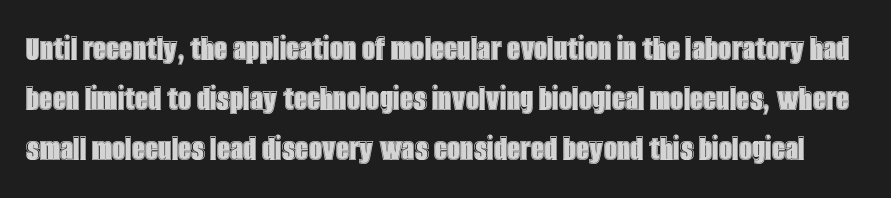
The image shows 37 px condensed type, upright; set normal line spacing (1.35x), normal letter spacing, not underlined; a large x-height.
